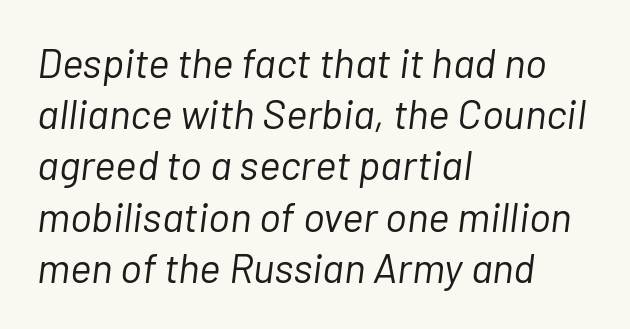
{"italic": "yes", "lean": "right", "slant_degrees": 7, "bold": "no", "weight": "light", "width": "normal", "stroke_contrast": "low", "x_height": "medium", "monospaced": "no", "underline": "no", "align": "left", "line_spacing": "normal", "line_spacing_ratio": 1.25, "letter_spacing": "normal", "letter_spacing_em": 0.0, "glyph_px": 41}
